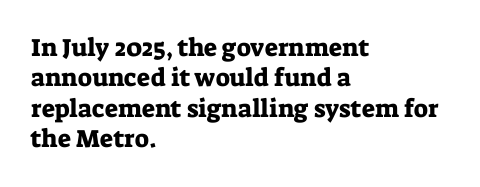
{"italic": "no", "underline": "no", "align": "left", "line_spacing_ratio": 1.22, "letter_spacing": "normal", "letter_spacing_em": 0.0, "glyph_px": 25}
